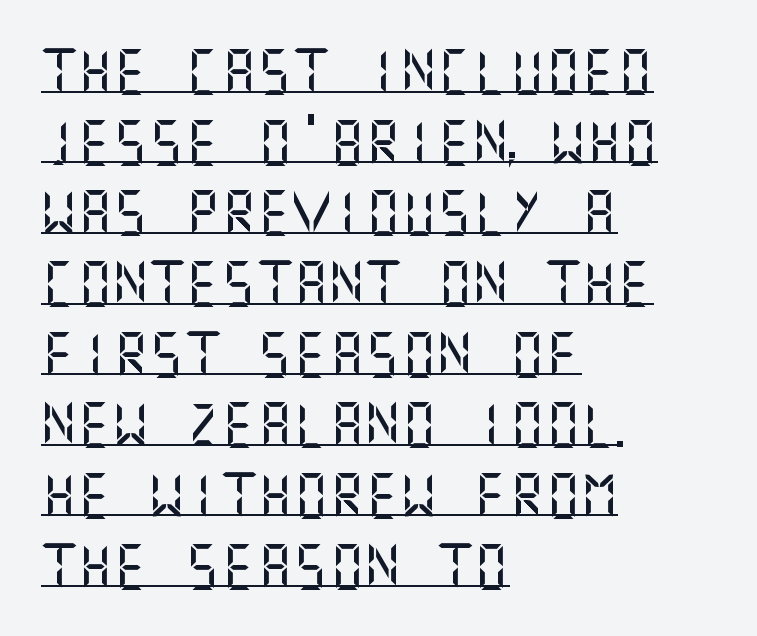
It's the straight-up-and-down kind of type. The typeface chosen for these lines omits serifs. Check the space under the baseline: a stroke is drawn there. Standard letterfit; no display-style spreading of the glyphs.
